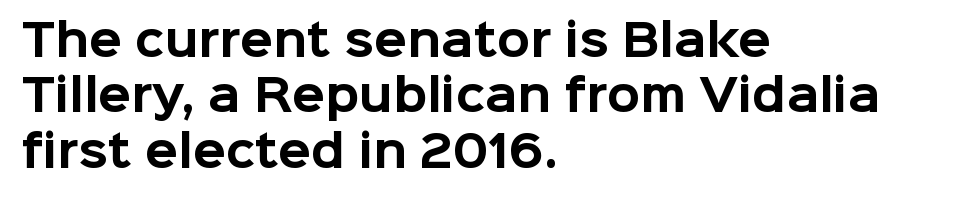
{"serif": "no", "italic": "no", "bold": "yes", "weight": "bold", "width": "normal", "stroke_contrast": "low", "x_height": "medium", "monospaced": "no", "underline": "no", "align": "left", "line_spacing": "normal", "line_spacing_ratio": 1.29, "letter_spacing": "normal", "letter_spacing_em": 0.0, "glyph_px": 43}
